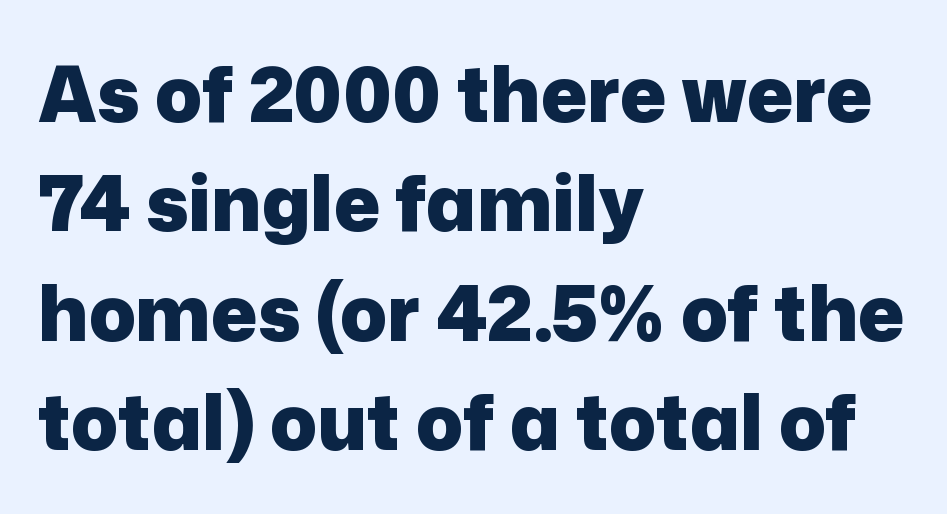
The image shows 77 px heavy sans-serif type, upright; set left-aligned, normal line spacing (1.42x), normal letter spacing, not underlined; low stroke contrast and a medium x-height.
